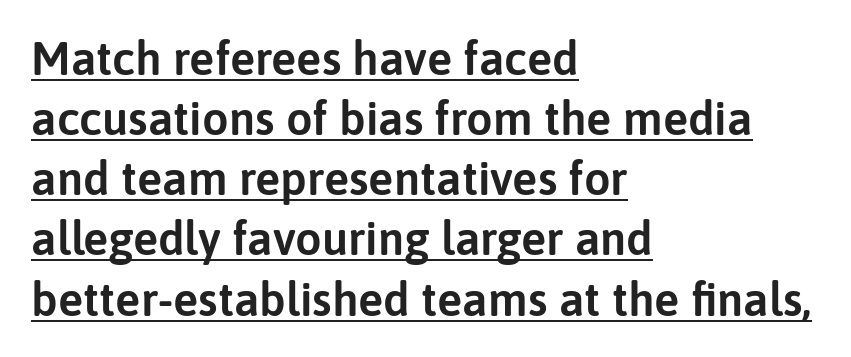
The image shows 47 px sans-serif type, upright; set left-aligned, normal line spacing (1.28x), normal letter spacing, underlined; low stroke contrast and a medium x-height.
